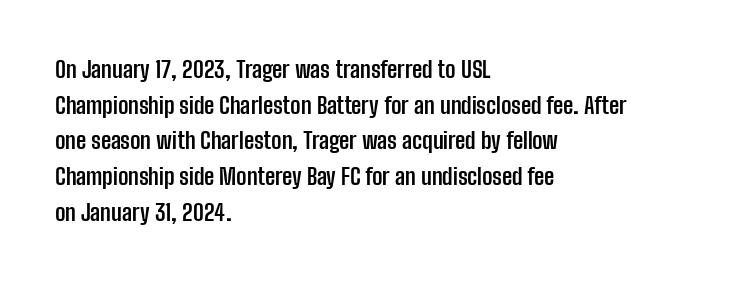
Is the block centered? No — it sits flush against the left margin. A full-strength bold gives these letters their thick strokes. The zone under the glyphs is completely vacant. This sample uses an upright cut, with every glyph sitting square on the baseline. The passage shown has conventional tracking throughout. The line-height multiplier appears to be the usual default.
